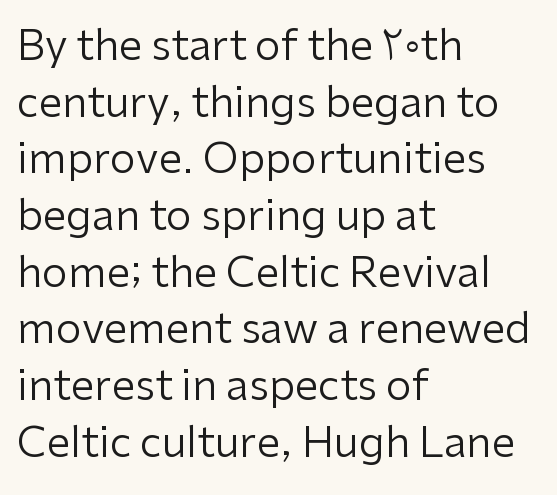
{"serif": "no", "italic": "no", "bold": "no", "weight": "regular", "width": "normal", "stroke_contrast": "low", "x_height": "medium", "monospaced": "no", "underline": "no", "align": "left", "line_spacing": "normal", "line_spacing_ratio": 1.35, "letter_spacing": "normal", "letter_spacing_em": 0.0, "glyph_px": 42}
